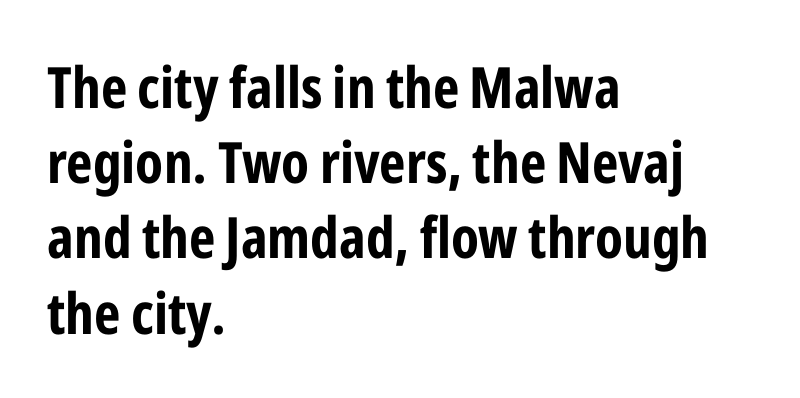
{"serif": "no", "italic": "no", "bold": "yes", "weight": "bold", "width": "condensed", "stroke_contrast": "low", "x_height": "medium", "monospaced": "no", "underline": "no", "align": "left", "line_spacing": "normal", "line_spacing_ratio": 1.32, "letter_spacing": "normal", "letter_spacing_em": 0.0, "glyph_px": 57}
